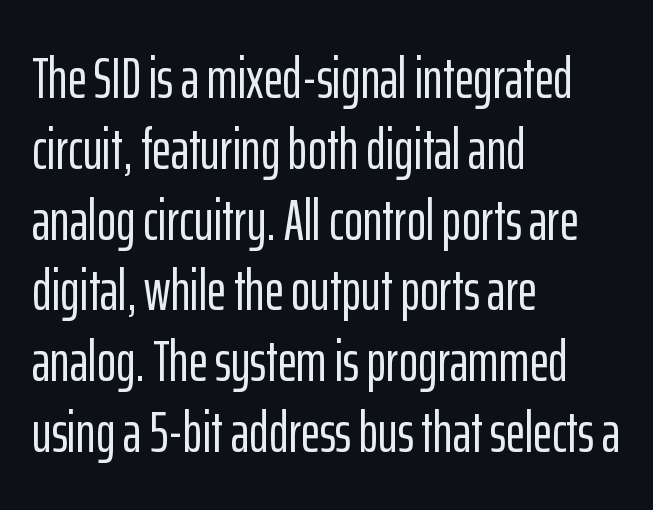
Posture: straight, roman, zero tilt. Look at the tracking — it's just the regular setting, nothing added. Spacing verdict: proportional, widths tailored to each character. Glance below the letters and you will spot only blank space. Letterform terminals end flat and unadorned throughout the passage.
